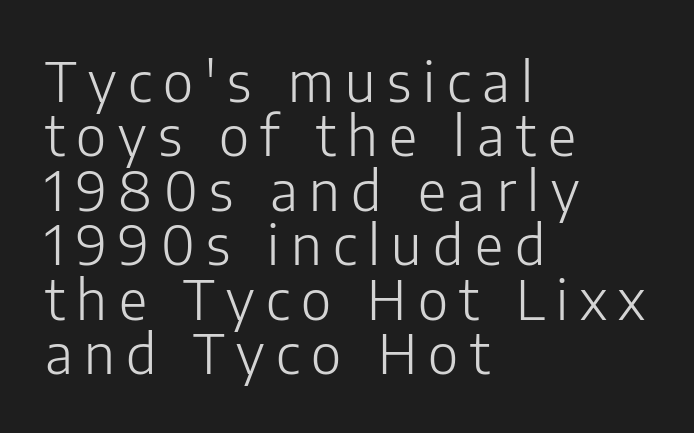
Q: Is the text bold? A: No.
Q: Is the text italic (slanted)? A: No, it is upright.
Q: Is the typeface a serif or a sans-serif typeface? A: Sans-serif.
Q: Is the text underlined? A: No.
Q: How is the paragraph aligned? A: Left-aligned.
Q: Is the spacing between letters normal or unusually wide? A: Unusually wide.
Q: Is the spacing between lines tight, normal or loose? A: Tight.
Q: Width (condensed, normal, or wide)? A: Normal.
Q: Stroke contrast? A: Low.
Q: x-height? A: Medium.
Q: Monospaced? A: No.
